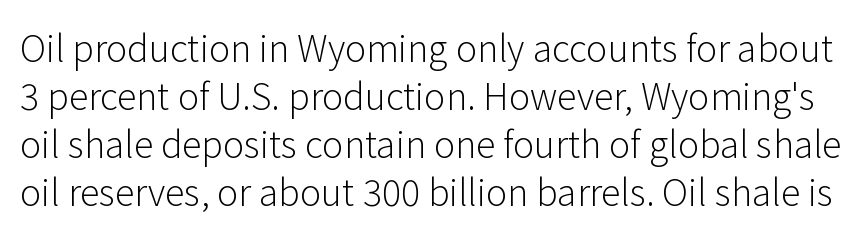
A typesetter would call this proportional, since set widths differ per character. You can tell it's not italic because the verticals are truly vertical. Is this a sans? Yes — the strokes have no serifs. Notice how descenders clear the ascenders below comfortably — that's standard leading. Type without underlining. Does extra space separate the letters? No, they use regular spacing.
